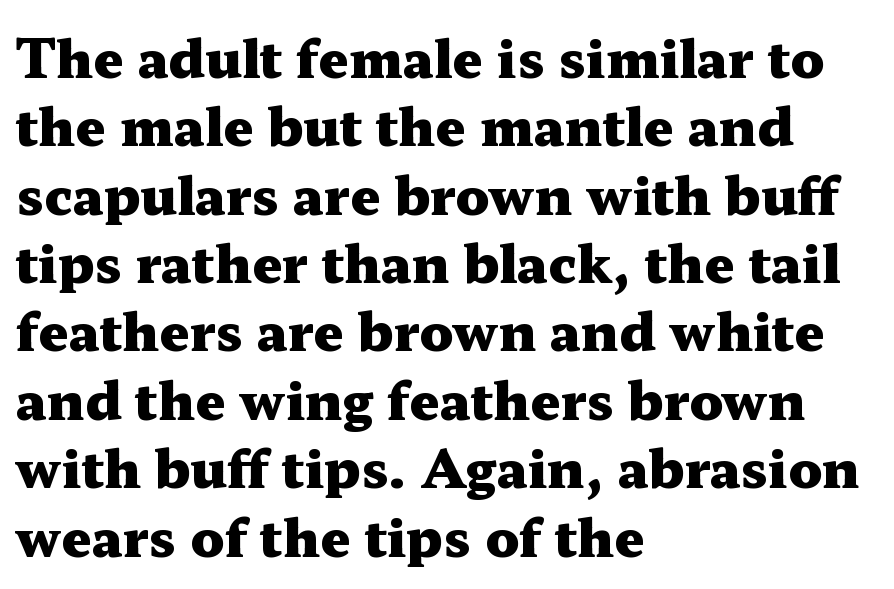
The image shows 53 px heavy, wide serif type, upright; set left-aligned, normal line spacing (1.29x), normal letter spacing, not underlined; medium stroke contrast and a medium x-height.
